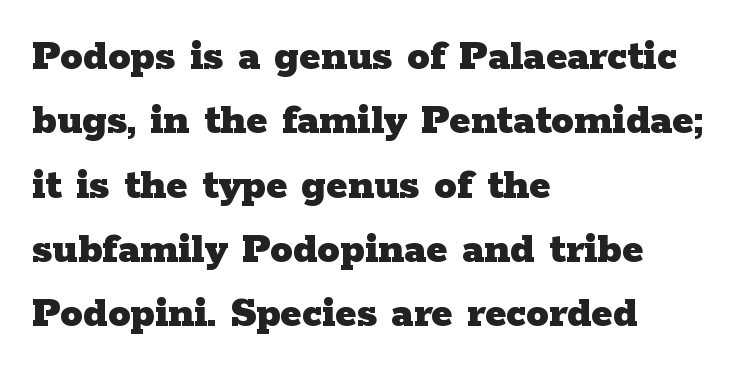
{"serif": "yes", "italic": "no", "bold": "yes", "weight": "heavy", "width": "wide", "stroke_contrast": "low", "x_height": "medium", "monospaced": "no", "underline": "no", "align": "left", "line_spacing": "normal", "line_spacing_ratio": 1.43, "letter_spacing": "normal", "letter_spacing_em": 0.0, "glyph_px": 45}
